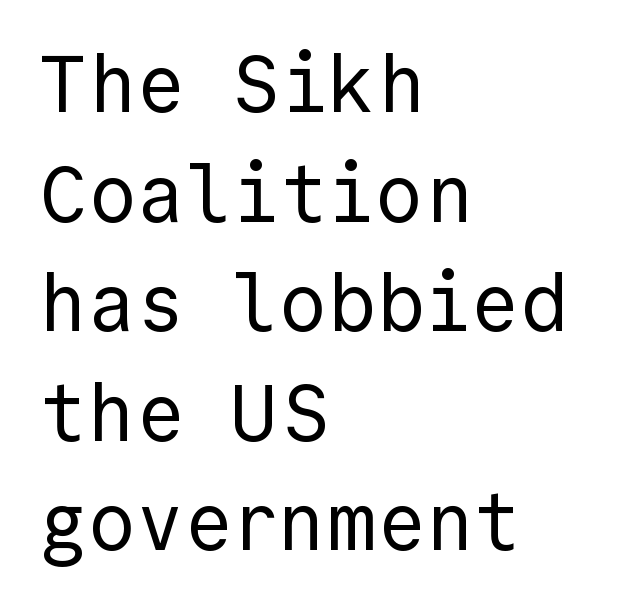
The image shows 80 px regular-weight sans-serif type, upright, monospaced; set left-aligned, normal line spacing (1.37x), normal letter spacing, not underlined; a medium x-height.
